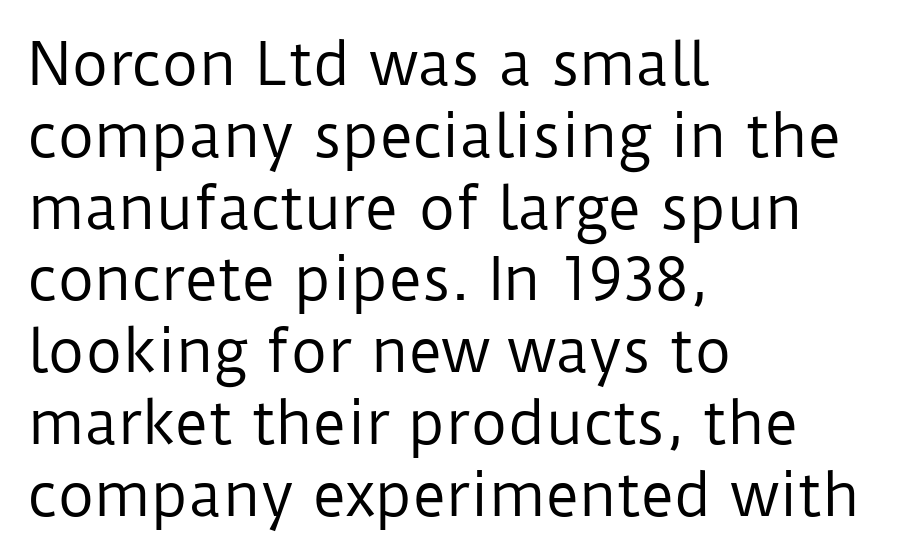
The characters display no serif detailing; their extremities are plain. Type without underlining. The passage shown is typed in a proportional face where columns would drift. Casual observation: everything's shoved over to the left. The line-height multiplier appears to be the usual default.
